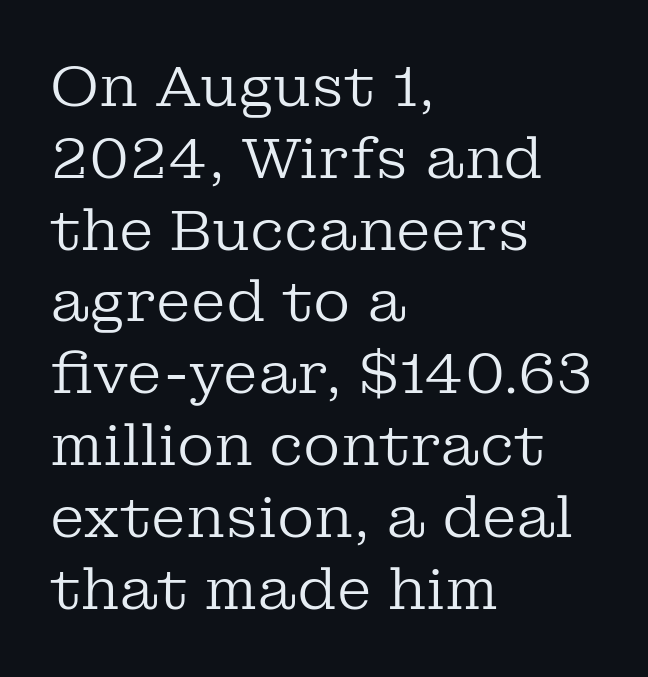
Q: Is the text bold? A: No.
Q: Is the text italic (slanted)? A: No, it is upright.
Q: Is the typeface a serif or a sans-serif typeface? A: Serif.
Q: Is the text underlined? A: No.
Q: How is the paragraph aligned? A: Left-aligned.
Q: Is the spacing between letters normal or unusually wide? A: Normal.
Q: Is the spacing between lines tight, normal or loose? A: Normal.
Q: Width (condensed, normal, or wide)? A: Normal.
Q: Stroke contrast? A: Low.
Q: x-height? A: Medium.
Q: Monospaced? A: No.
